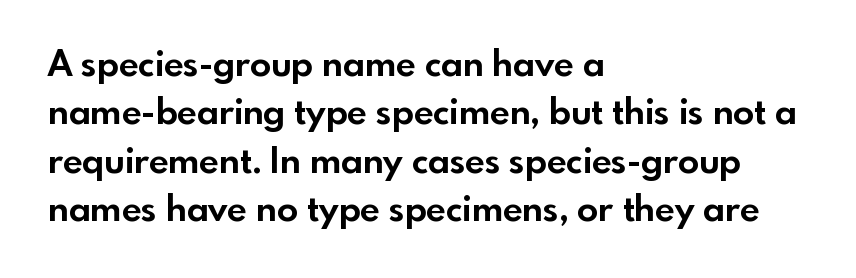
{"serif": "no", "italic": "no", "bold": "yes", "weight": "bold", "width": "normal", "x_height": "small", "monospaced": "no", "underline": "no", "align": "left", "line_spacing": "normal", "line_spacing_ratio": 1.38, "letter_spacing": "normal", "letter_spacing_em": 0.0, "glyph_px": 35}
